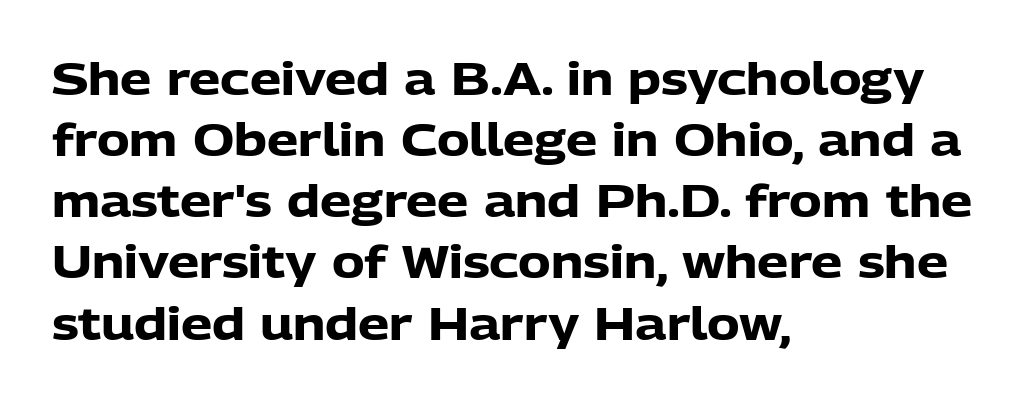
This sample uses an upright cut, with every glyph sitting square on the baseline. Each letter keeps its own natural width here, so spacing adapts to shape. These lines stack with their left ends in a neat column. The typesetting leans heavy: a genuine bold. Words float on clear page, feet unadorned. I'd call this a sans setting — the letters go barefoot.
